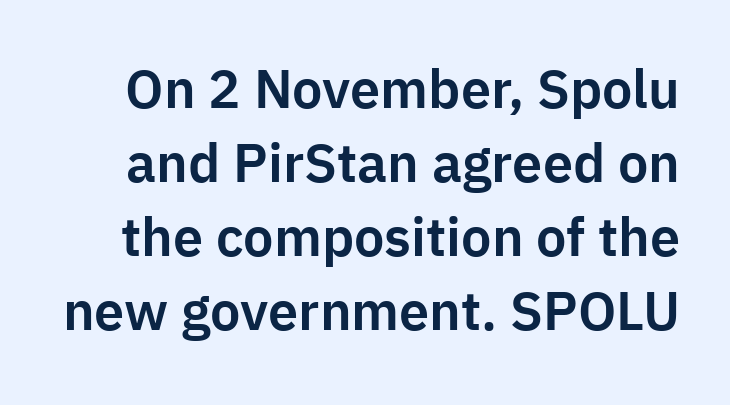
Q: Is the text italic (slanted)? A: No, it is upright.
Q: Is the typeface a serif or a sans-serif typeface? A: Sans-serif.
Q: Is the text underlined? A: No.
Q: Is the spacing between letters normal or unusually wide? A: Normal.
Q: Is the spacing between lines tight, normal or loose? A: Normal.
Q: Width (condensed, normal, or wide)? A: Normal.
Q: Stroke contrast? A: Low.
Q: x-height? A: Medium.
Q: Monospaced? A: No.
